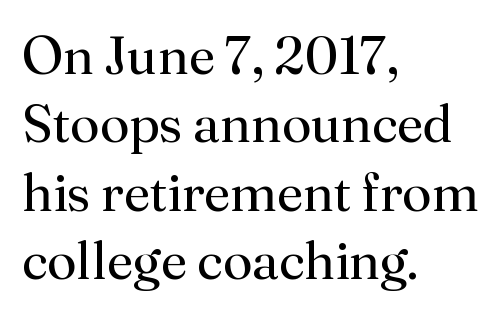
Q: Is the text bold? A: No.
Q: Is the text italic (slanted)? A: No, it is upright.
Q: Is the typeface a serif or a sans-serif typeface? A: Serif.
Q: Is the text underlined? A: No.
Q: How is the paragraph aligned? A: Left-aligned.
Q: Is the spacing between letters normal or unusually wide? A: Normal.
Q: Is the spacing between lines tight, normal or loose? A: Normal.
Q: Width (condensed, normal, or wide)? A: Normal.
Q: Stroke contrast? A: Medium.
Q: x-height? A: Small.
Q: Monospaced? A: No.
